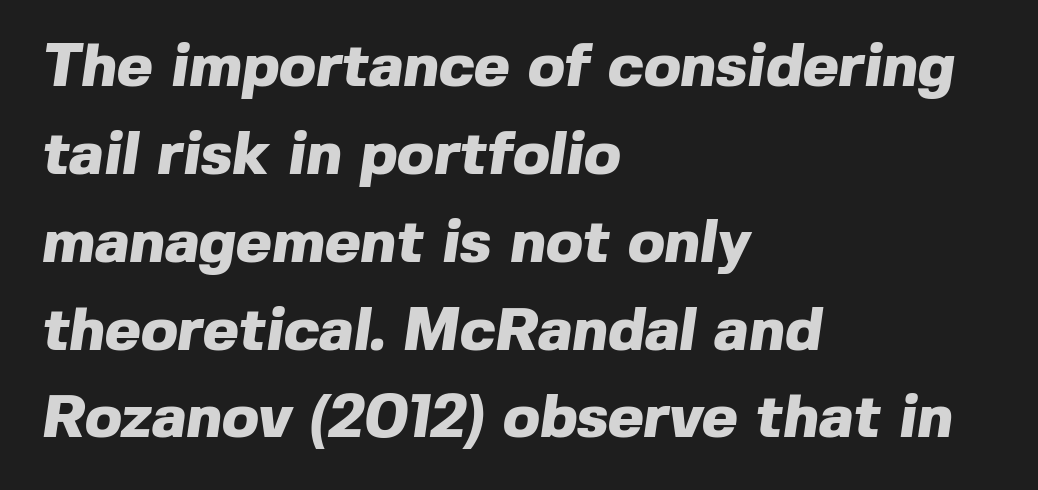
The rendering keeps characters at their native spacing. Has an underline been added? It has not. If you drew a ruler down the left edge, every line would touch it. Line spacing here is normal. Here the designer chose a conventional face with non-uniform glyph widths. Students, this is bold: see how much ink each stroke carries.
